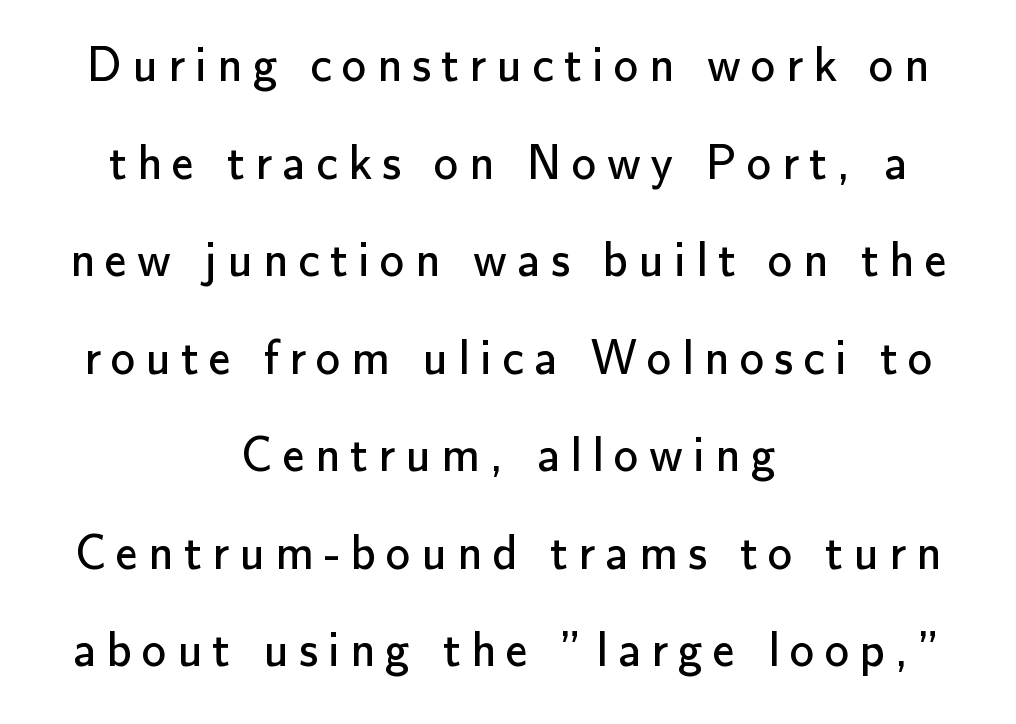
{"serif": "no", "italic": "no", "bold": "no", "weight": "regular", "width": "normal", "stroke_contrast": "low", "x_height": "small", "monospaced": "no", "underline": "no", "align": "center", "line_spacing": "loose", "line_spacing_ratio": 1.99, "letter_spacing": "wide", "letter_spacing_em": 0.21, "glyph_px": 49}
